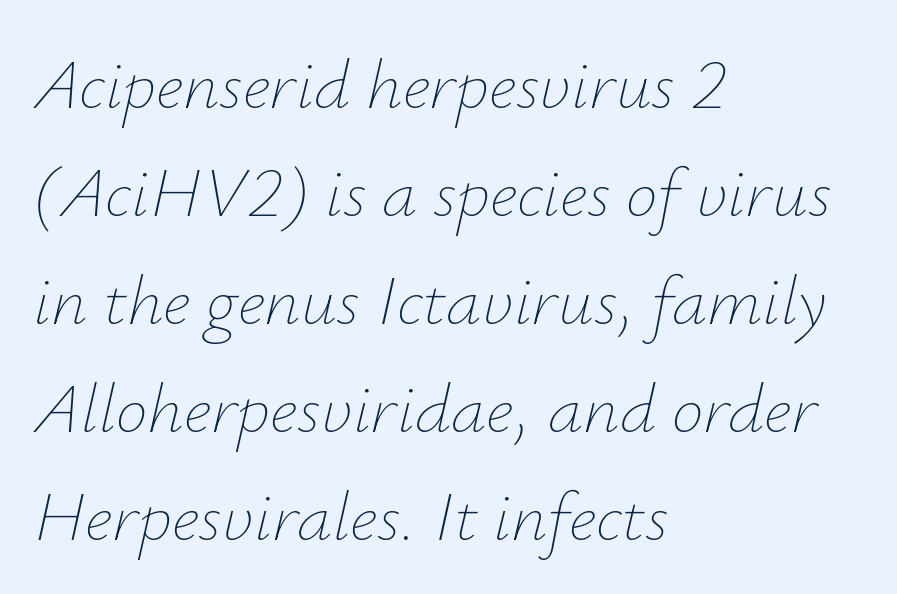
{"italic": "yes", "lean": "right", "slant_degrees": 12, "bold": "no", "weight": "thin", "width": "normal", "stroke_contrast": "low", "x_height": "small", "monospaced": "no", "underline": "no", "align": "left", "line_spacing": "normal", "line_spacing_ratio": 1.52, "letter_spacing": "normal", "letter_spacing_em": 0.0, "glyph_px": 71}
